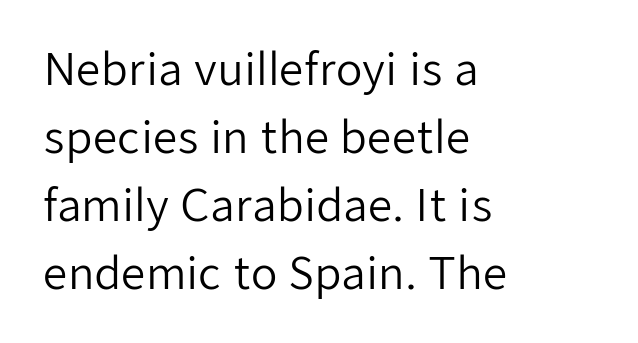
The paragraph has a hard left edge and a soft right edge. The strokes carry an ordinary text weight at most. Decoration check: the copy has no underline. The rendering uses natural spacing where letterforms have individual widths.
